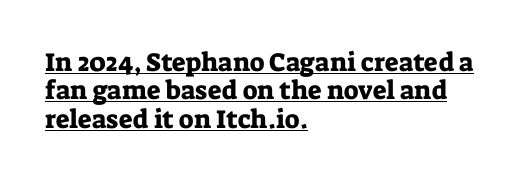
{"italic": "no", "underline": "yes", "align": "left", "line_spacing": "tight", "line_spacing_ratio": 1.09, "letter_spacing": "normal", "letter_spacing_em": 0.0, "glyph_px": 26}
